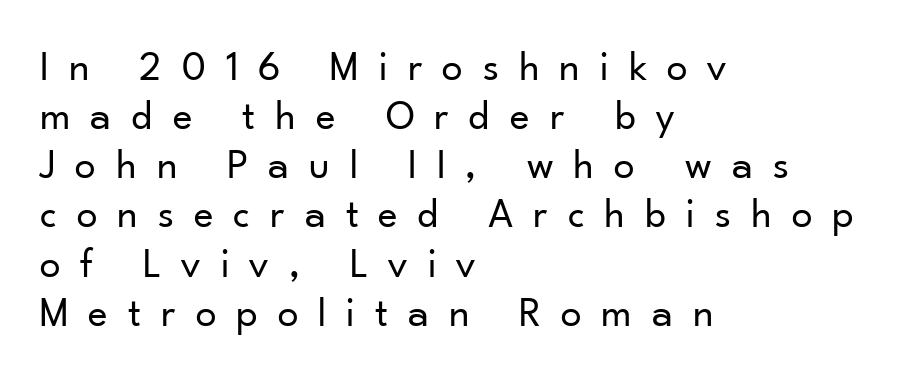
{"serif": "no", "italic": "no", "bold": "no", "weight": "regular", "width": "normal", "stroke_contrast": "low", "x_height": "small", "monospaced": "no", "underline": "no", "align": "left", "line_spacing_ratio": 1.17, "letter_spacing": "wide", "letter_spacing_em": 0.48, "glyph_px": 42}
